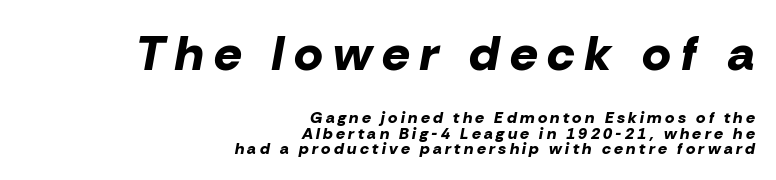
The rendering uses natural spacing where letterforms have individual widths. Cramped leading. Reading down the block, your eye finds every line finishing at a fixed right position. The face used here has a pronounced slope to its letters. Notice how thick the strokes are: this is what a full bold looks like. The face used here appears at its bigger size in the upper chunk.
